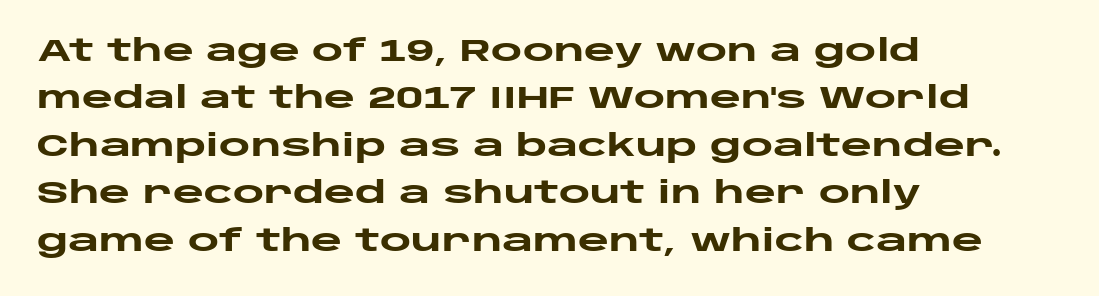
{"serif": "no", "italic": "no", "bold": "yes", "weight": "heavy", "width": "wide", "stroke_contrast": "low", "x_height": "large", "monospaced": "no", "underline": "no", "align": "left", "line_spacing": "normal", "line_spacing_ratio": 1.58, "letter_spacing": "normal", "letter_spacing_em": 0.0, "glyph_px": 30}
